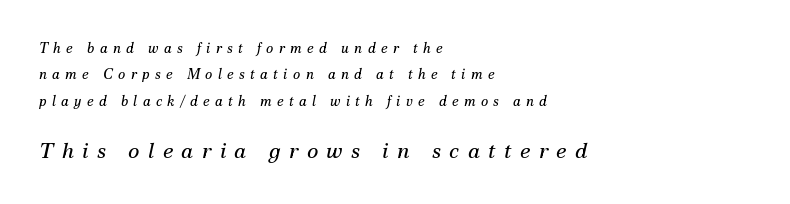
Letter spacing: wide. Nothing heavy about these letters — not bold at all. If you drew a line through each stem, it would be angled. Small over large — that's the arrangement of the two blocks here. Every row of glyphs begins at an identical x-position on the left.
